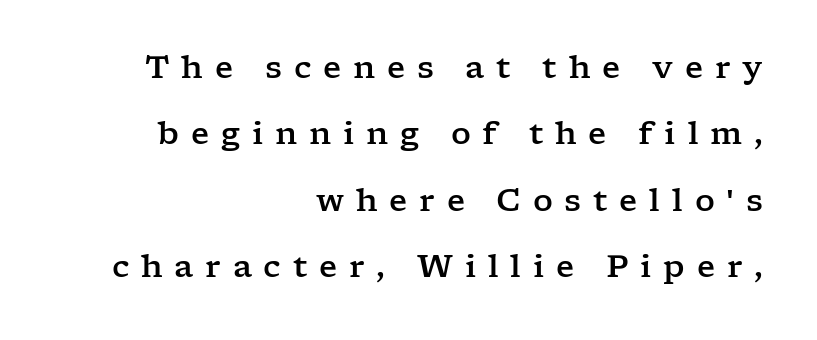
The image shows 31 px wide serif type, upright; set right-aligned, loose line spacing (2.14x), unusually wide letter spacing (+0.38 em), not underlined; low stroke contrast and a medium x-height.
